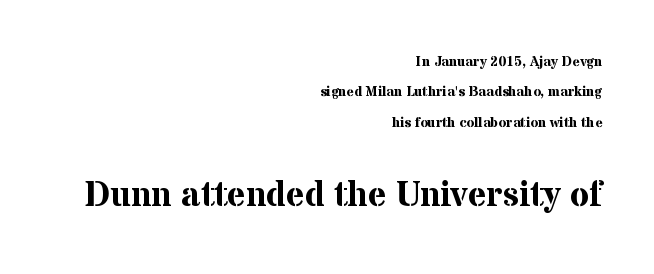
This sample has the flowing, uneven cadence of proportional lettering. Style check: upright. Descender tails drop into unmarked territory. To sum up the face: it has serifs. The typesetting leans heavy: a genuine bold.
